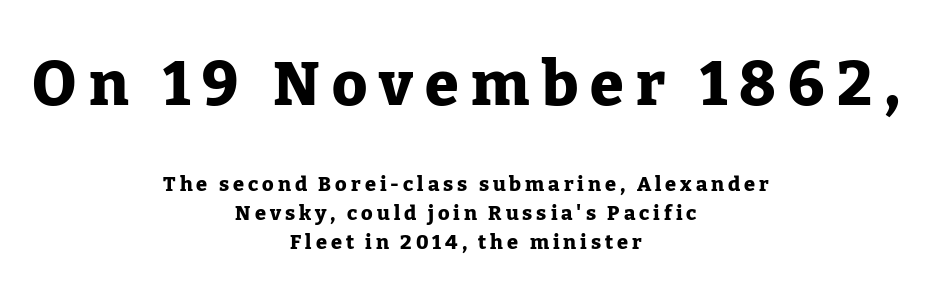
The image shows 61 px heavy serif type, upright; set centered, normal line spacing (1.45x), unusually wide letter spacing (+0.2 em), not underlined; the first (top) block is 3.05x larger; low stroke contrast and a medium x-height.
